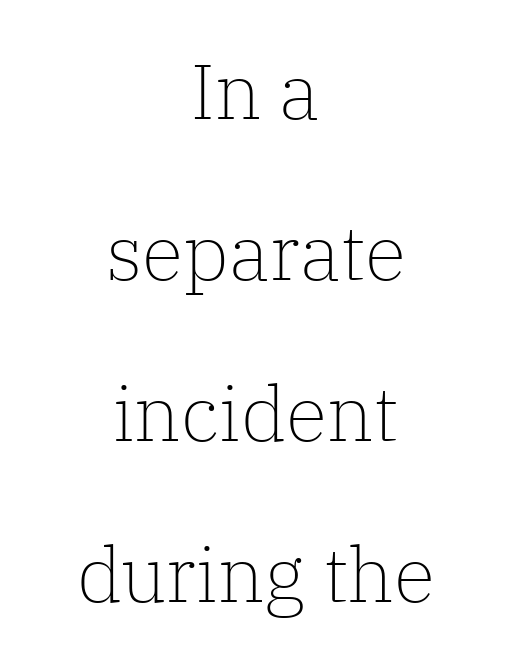
Q: Is the text bold? A: No.
Q: Is the text italic (slanted)? A: No, it is upright.
Q: Is the typeface a serif or a sans-serif typeface? A: Serif.
Q: Is the text underlined? A: No.
Q: How is the paragraph aligned? A: Centered.
Q: Is the spacing between letters normal or unusually wide? A: Normal.
Q: Is the spacing between lines tight, normal or loose? A: Loose.
Q: Width (condensed, normal, or wide)? A: Normal.
Q: Stroke contrast? A: Low.
Q: x-height? A: Medium.
Q: Monospaced? A: No.
